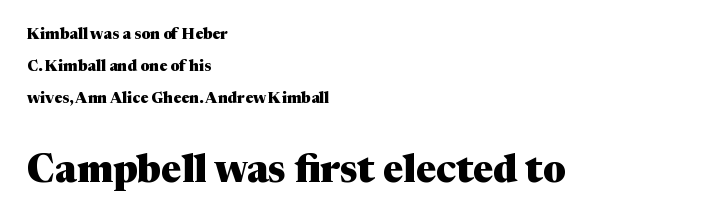
Q: Is the text bold? A: Yes.
Q: Is the text italic (slanted)? A: No, it is upright.
Q: Is the typeface a serif or a sans-serif typeface? A: Serif.
Q: Is the text underlined? A: No.
Q: How is the paragraph aligned? A: Left-aligned.
Q: Is the spacing between letters normal or unusually wide? A: Normal.
Q: Is the spacing between lines tight, normal or loose? A: Loose.
Q: Which block of text is set in a larger size, the first (top) or the second (bottom)? A: The second (bottom) one.
Q: Width (condensed, normal, or wide)? A: Normal.
Q: Stroke contrast? A: Medium.
Q: x-height? A: Medium.
Q: Monospaced? A: No.
